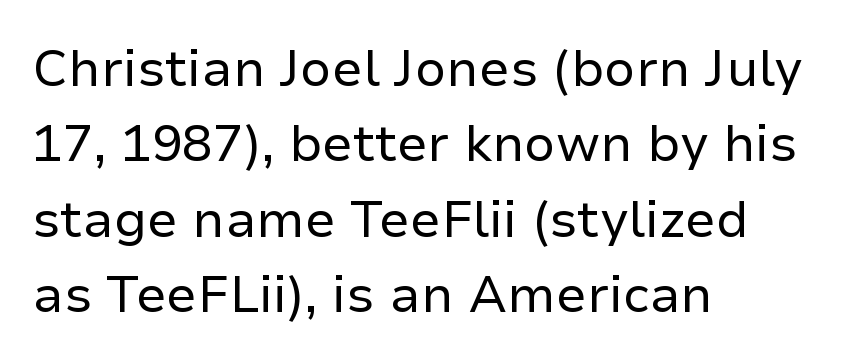
Q: Is the text bold? A: No.
Q: Is the text italic (slanted)? A: No, it is upright.
Q: Is the typeface a serif or a sans-serif typeface? A: Sans-serif.
Q: Is the text underlined? A: No.
Q: How is the paragraph aligned? A: Left-aligned.
Q: Is the spacing between letters normal or unusually wide? A: Normal.
Q: Is the spacing between lines tight, normal or loose? A: Normal.
Q: Width (condensed, normal, or wide)? A: Normal.
Q: Stroke contrast? A: Low.
Q: x-height? A: Medium.
Q: Monospaced? A: No.
